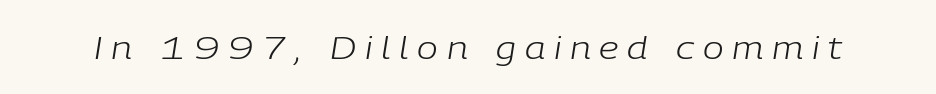
The image shows 31 px light type, italic (leaning right); set unusually wide letter spacing (+0.28 em), not underlined; low stroke contrast and a medium x-height.
